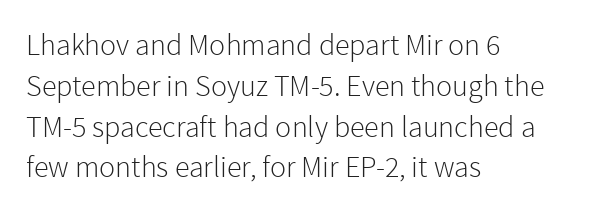
{"serif": "no", "italic": "no", "bold": "no", "weight": "light", "width": "normal", "stroke_contrast": "low", "x_height": "medium", "monospaced": "no", "underline": "no", "align": "left", "line_spacing": "normal", "line_spacing_ratio": 1.36, "letter_spacing": "normal", "letter_spacing_em": 0.0, "glyph_px": 30}
